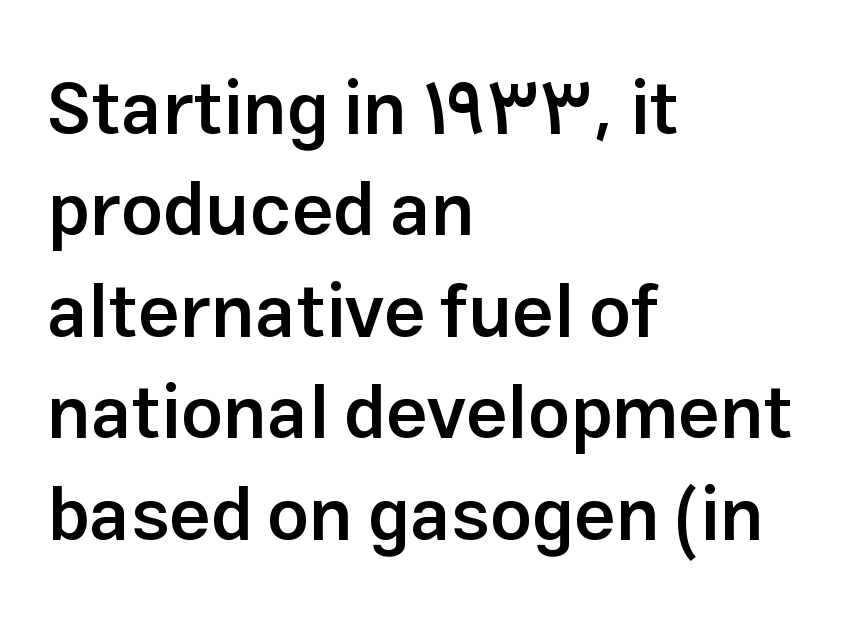
{"serif": "no", "italic": "no", "bold": "semi", "weight": "semibold", "width": "normal", "stroke_contrast": "low", "x_height": "medium", "monospaced": "no", "underline": "no", "align": "left", "line_spacing": "normal", "line_spacing_ratio": 1.37, "letter_spacing": "normal", "letter_spacing_em": 0.0, "glyph_px": 74}
